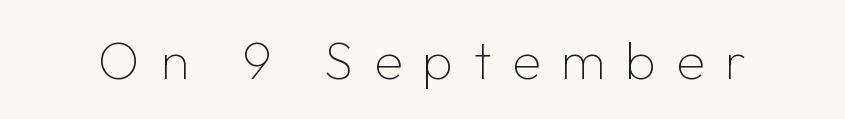
{"serif": "no", "italic": "no", "bold": "no", "weight": "thin", "width": "normal", "stroke_contrast": "low", "x_height": "medium", "monospaced": "no", "underline": "no", "letter_spacing": "wide", "letter_spacing_em": 0.38, "glyph_px": 53}
